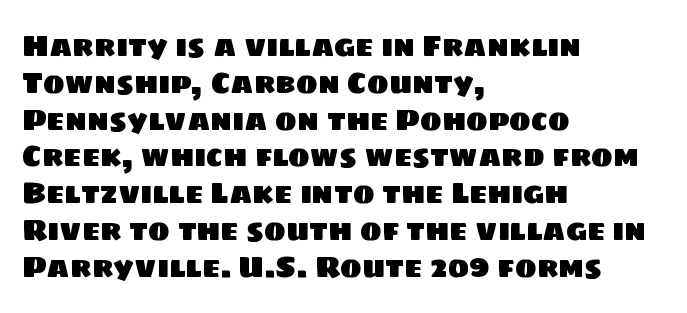
{"serif": "no", "width": "normal", "stroke_contrast": "low", "x_height": "large", "monospaced": "no", "underline": "no", "align": "left", "line_spacing": "normal", "line_spacing_ratio": 1.27, "letter_spacing": "normal", "letter_spacing_em": 0.0, "glyph_px": 29}
